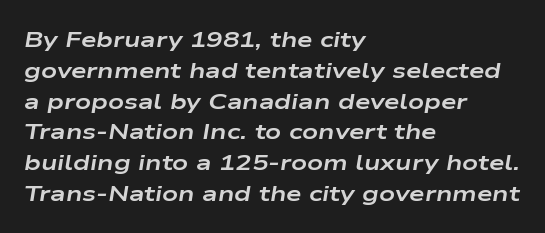
{"italic": "yes", "lean": "right", "slant_degrees": 9, "bold": "yes", "underline": "no", "align": "left", "line_spacing": "normal", "line_spacing_ratio": 1.4, "letter_spacing": "normal", "letter_spacing_em": 0.0, "glyph_px": 22}
